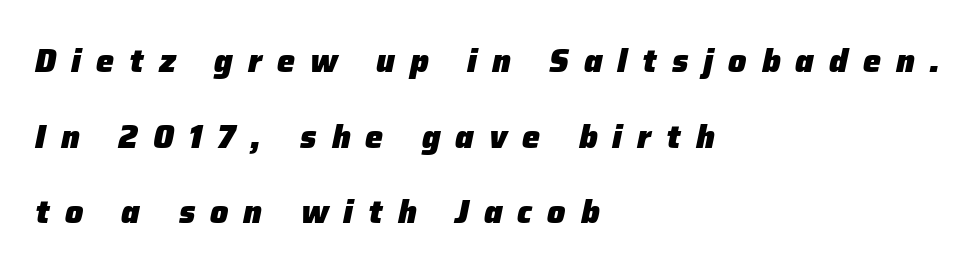
Q: Is the text bold? A: Yes.
Q: Is the text italic (slanted)? A: Yes, it leans right by about 12 degrees.
Q: Is the text underlined? A: No.
Q: How is the paragraph aligned? A: Left-aligned.
Q: Is the spacing between letters normal or unusually wide? A: Unusually wide.
Q: Is the spacing between lines tight, normal or loose? A: Loose.
Q: Width (condensed, normal, or wide)? A: Normal.
Q: Stroke contrast? A: Low.
Q: x-height? A: Medium.
Q: Monospaced? A: No.
